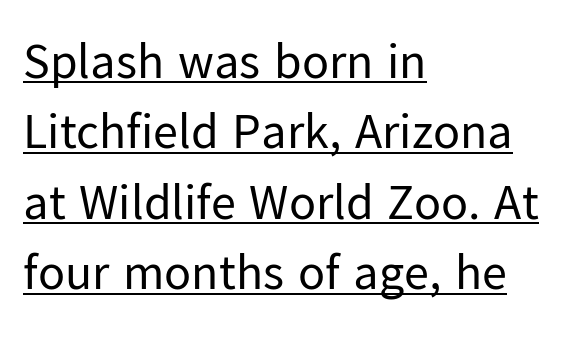
Q: Is the text bold? A: No.
Q: Is the text italic (slanted)? A: No, it is upright.
Q: Is the typeface a serif or a sans-serif typeface? A: Sans-serif.
Q: Is the text underlined? A: Yes.
Q: How is the paragraph aligned? A: Left-aligned.
Q: Is the spacing between letters normal or unusually wide? A: Normal.
Q: Is the spacing between lines tight, normal or loose? A: Normal.
Q: Width (condensed, normal, or wide)? A: Normal.
Q: Stroke contrast? A: Low.
Q: x-height? A: Medium.
Q: Monospaced? A: No.
